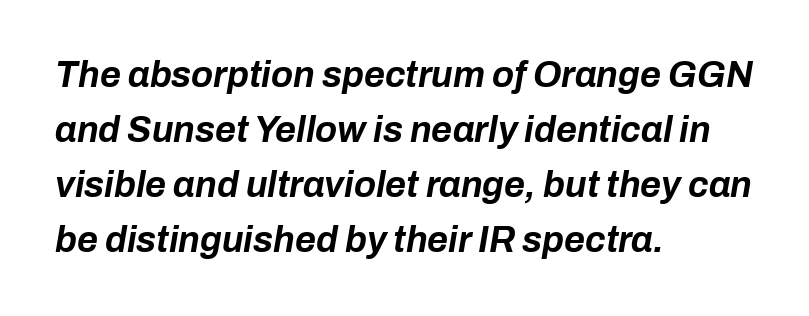
{"italic": "yes", "lean": "right", "slant_degrees": 10, "bold": "yes", "weight": "bold", "width": "normal", "stroke_contrast": "low", "x_height": "medium", "monospaced": "no", "underline": "no", "align": "left", "line_spacing": "normal", "line_spacing_ratio": 1.53, "letter_spacing": "normal", "letter_spacing_em": 0.0, "glyph_px": 36}
